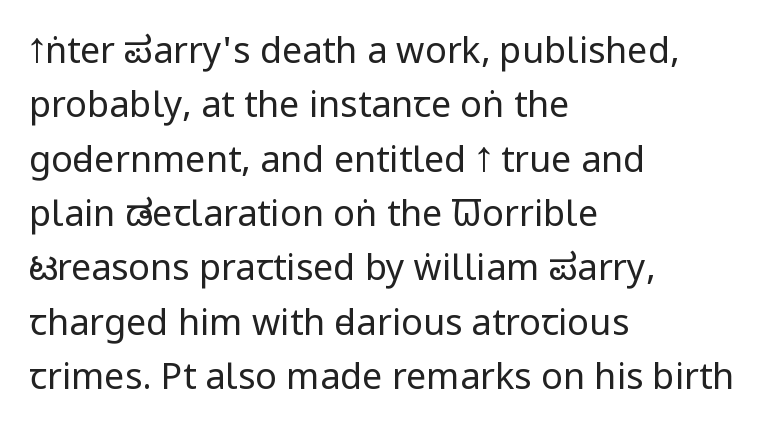
{"serif": "no", "italic": "no", "bold": "no", "weight": "regular", "width": "condensed", "stroke_contrast": "low", "x_height": "large", "monospaced": "no", "underline": "no", "align": "left", "line_spacing": "normal", "line_spacing_ratio": 1.51, "letter_spacing": "normal", "letter_spacing_em": 0.0, "glyph_px": 36}
